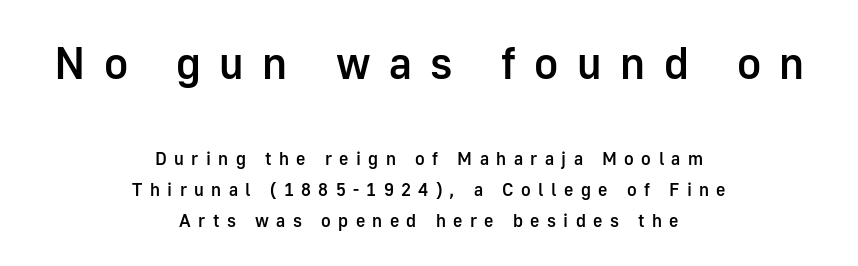
{"serif": "no", "italic": "no", "bold": "semi", "weight": "semibold", "width": "normal", "stroke_contrast": "low", "x_height": "medium", "monospaced": "no", "underline": "no", "align": "center", "line_spacing_ratio": 1.72, "letter_spacing": "wide", "letter_spacing_em": 0.41, "larger_block": "first", "size_ratio": 2.5, "glyph_px": 45}
